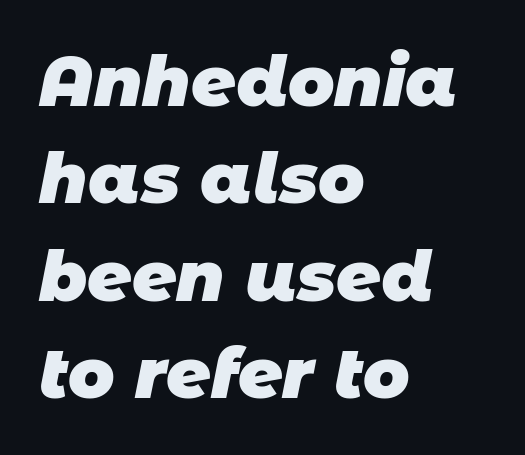
Tracking value appears to be zero — textbook default spacing. Check the space under the baseline: it is left empty. Alignment: flush left. This is sans-serif lettering, the kind often seen on screens and signage.
